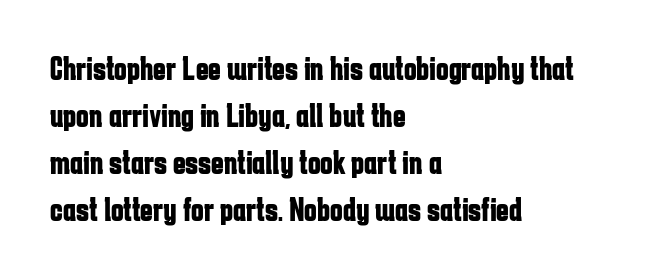
{"serif": "no", "italic": "no", "bold": "yes", "weight": "bold", "width": "condensed", "stroke_contrast": "low", "x_height": "medium", "monospaced": "no", "underline": "no", "align": "left", "line_spacing": "normal", "line_spacing_ratio": 1.38, "letter_spacing": "normal", "letter_spacing_em": 0.0, "glyph_px": 34}
